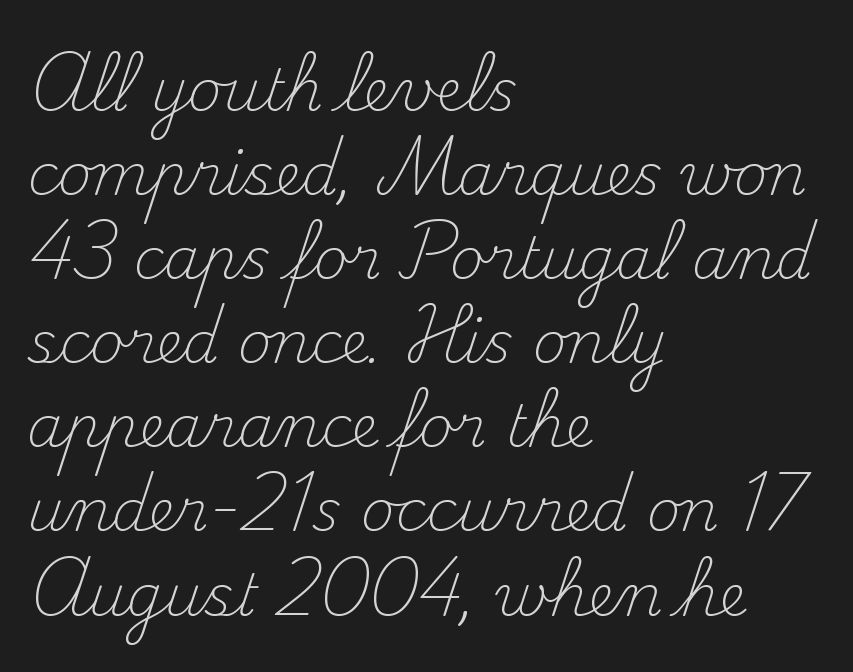
The image shows 58 px light serif type; set left-aligned, normal line spacing (1.45x), normal letter spacing, not underlined; medium stroke contrast and a small x-height.
